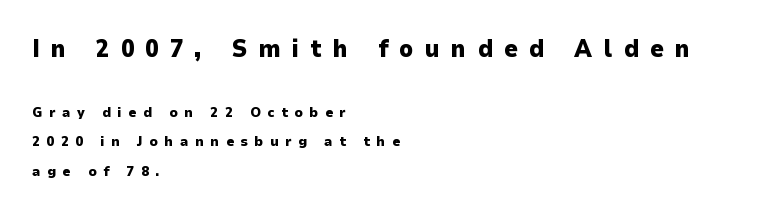
Q: Is the text bold? A: Yes.
Q: Is the text italic (slanted)? A: No, it is upright.
Q: Is the text underlined? A: No.
Q: How is the paragraph aligned? A: Left-aligned.
Q: Is the spacing between letters normal or unusually wide? A: Unusually wide.
Q: Is the spacing between lines tight, normal or loose? A: Loose.
Q: Which block of text is set in a larger size, the first (top) or the second (bottom)? A: The first (top) one.
